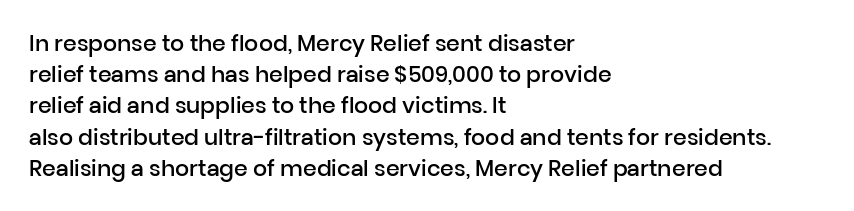
The image shows 22 px text type, upright; set left-aligned, normal line spacing (1.42x), normal letter spacing, not underlined.
